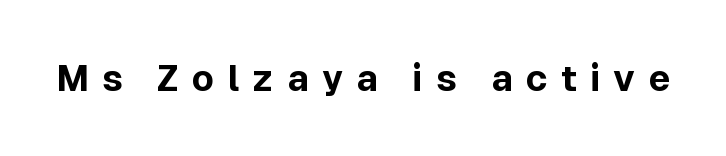
Does the lettering tilt? It doesn't — this is upright. The face used here has the dense, thick strokes of a bold. What stands out about the letter spacing? Its width — letters are far apart. Underline: absent.
